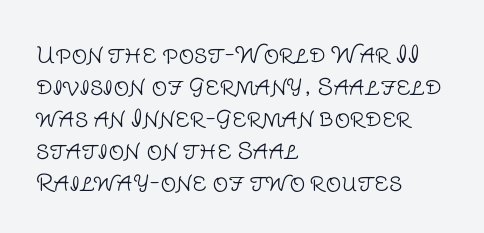
Check the space under the baseline: it is left empty. These lines are set flush left with a ragged right edge. Weight: not bold — regular or lighter.
